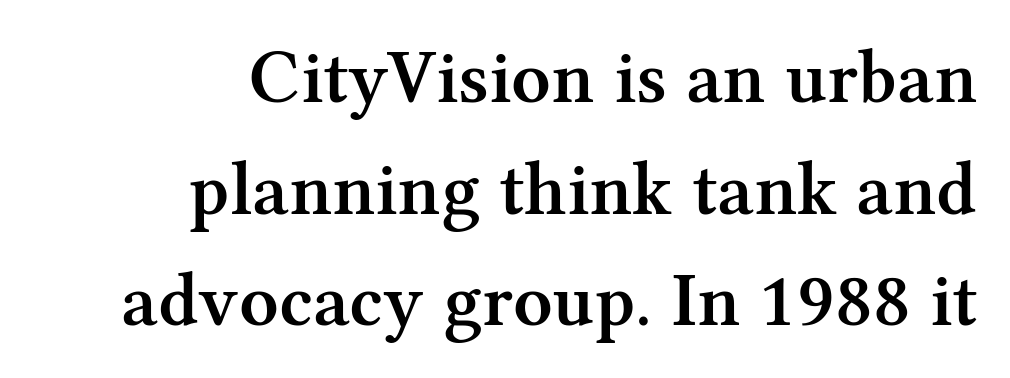
Looks like regular typesetting: each glyph gets only the width it needs. Only glyphs here, with clear space below each row. How are the letters spaced? Ordinarily, with no added tracking. Quick note: not italic, upright.
